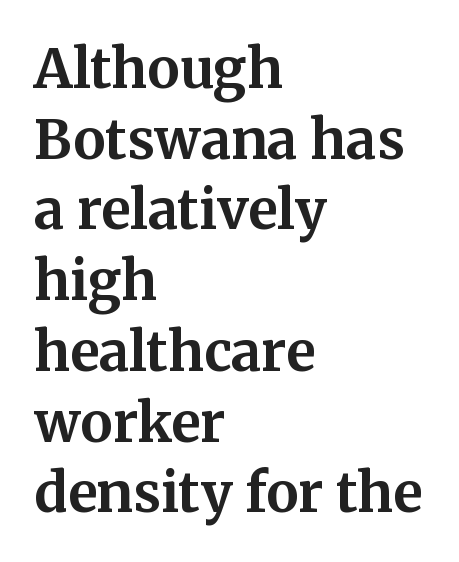
The image shows 54 px bold serif type, upright; set left-aligned, normal line spacing (1.31x), normal letter spacing, not underlined; medium stroke contrast and a medium x-height.
